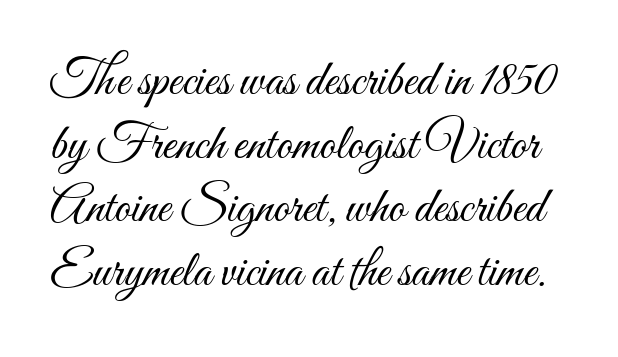
The image shows 51 px light, condensed type; set normal line spacing (1.25x), normal letter spacing, not underlined; medium stroke contrast and a small x-height.
